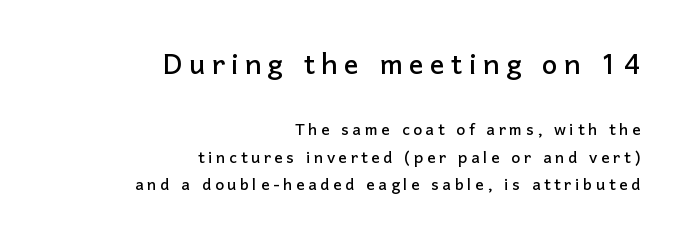
Q: Is the text italic (slanted)? A: No, it is upright.
Q: Is the typeface a serif or a sans-serif typeface? A: Sans-serif.
Q: Is the text underlined? A: No.
Q: How is the paragraph aligned? A: Right-aligned.
Q: Is the spacing between lines tight, normal or loose? A: Normal.
Q: Which block of text is set in a larger size, the first (top) or the second (bottom)? A: The first (top) one.
Q: Width (condensed, normal, or wide)? A: Normal.
Q: Stroke contrast? A: Low.
Q: x-height? A: Medium.
Q: Monospaced? A: No.
